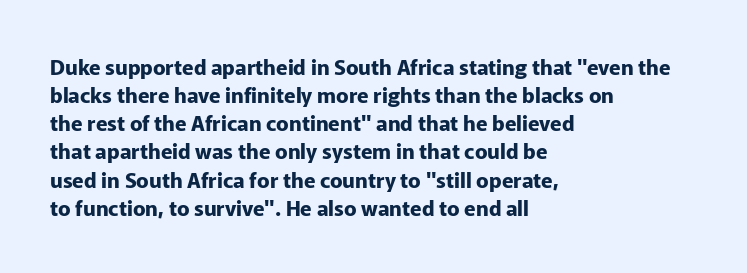
The image shows 21 px bold type, upright; set left-aligned, normal line spacing (1.34x), normal letter spacing, not underlined.
